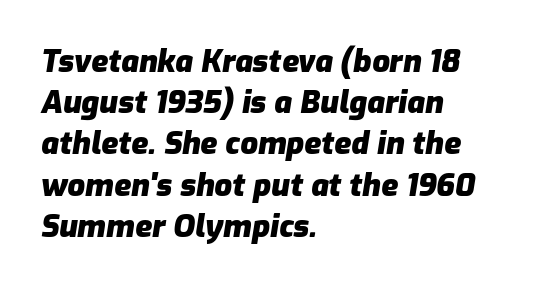
{"italic": "yes", "lean": "right", "slant_degrees": 9, "bold": "yes", "weight": "heavy", "width": "normal", "stroke_contrast": "low", "x_height": "medium", "monospaced": "no", "underline": "no", "align": "left", "line_spacing": "normal", "line_spacing_ratio": 1.33, "letter_spacing": "normal", "letter_spacing_em": 0.0, "glyph_px": 31}
